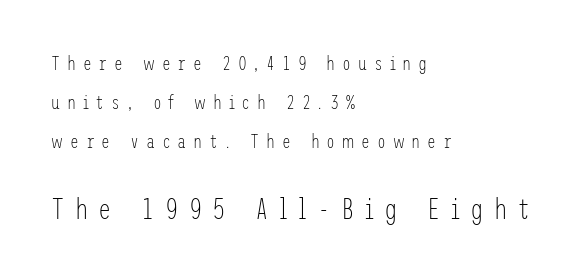
{"serif": "no", "italic": "no", "bold": "no", "weight": "light", "width": "condensed", "stroke_contrast": "low", "x_height": "medium", "underline": "no", "align": "left", "line_spacing": "loose", "line_spacing_ratio": 1.94, "letter_spacing": "wide", "letter_spacing_em": 0.34, "larger_block": "second", "size_ratio": 1.5, "glyph_px": 30}
